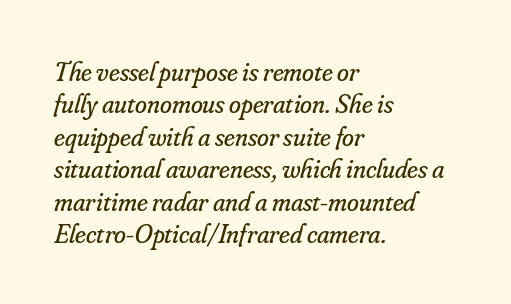
Stroke thickness stays within the range of a standard reading face or lighter. The typesetter chose a ragged-right arrangement here. Descenders hang freely into open space. These lines keep a tight, regular rhythm from letter to letter. Italic? Definitely — the glyphs are oblique.
